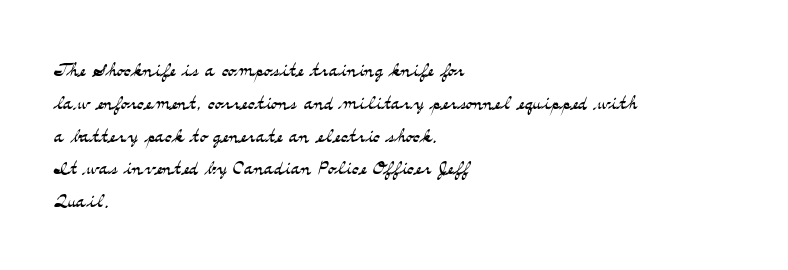
Q: Is the text bold? A: No.
Q: Is the text italic (slanted)? A: Yes.
Q: Is the text underlined? A: No.
Q: How is the paragraph aligned? A: Left-aligned.
Q: Is the spacing between letters normal or unusually wide? A: Normal.
Q: Is the spacing between lines tight, normal or loose? A: Normal.
